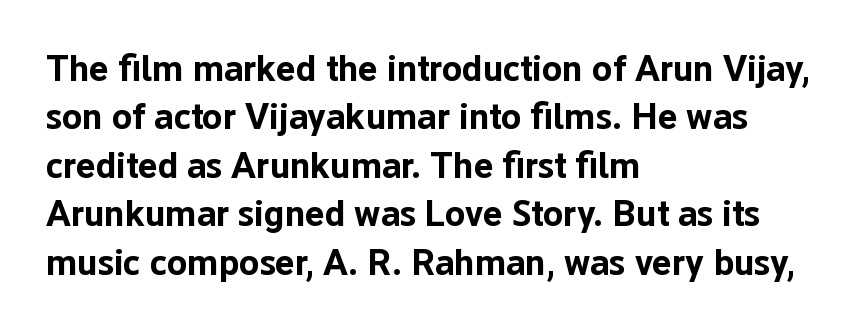
Check under the words: just untouched page. There is no visible air inserted between adjacent glyphs. Note the varied advance widths — an 'i' is clearly narrower than an 'm'. What kind of face is this? One without serifs — a sans.
